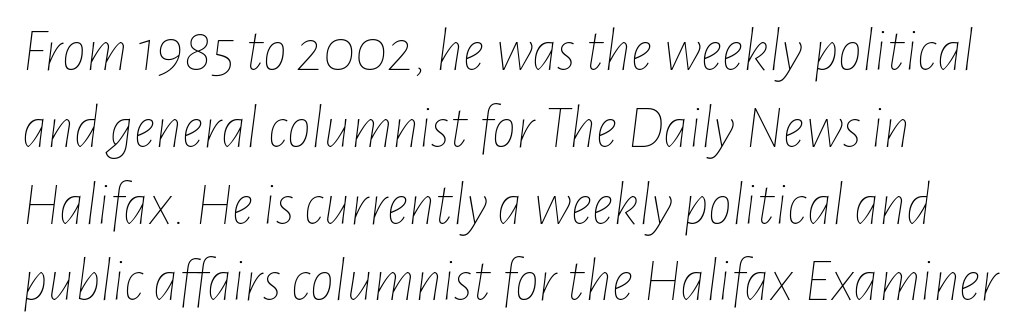
The image shows 60 px thin, condensed type, italic (leaning right); set normal line spacing (1.28x), normal letter spacing, not underlined; low stroke contrast and a medium x-height.
